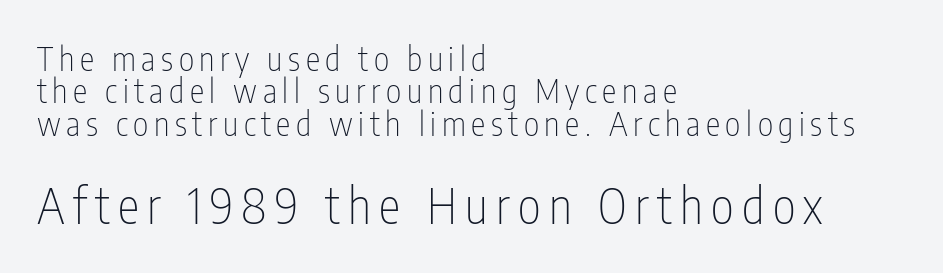
All the whitespace from short lines collects on the right. Underlining? Definitely not there. The passage shown is typed in a proportional face where columns would drift. Note: smaller setting up top, larger setting below. Nope, not italic — everything's standing straight. This sample trades vertical openness for compactness between lines.
